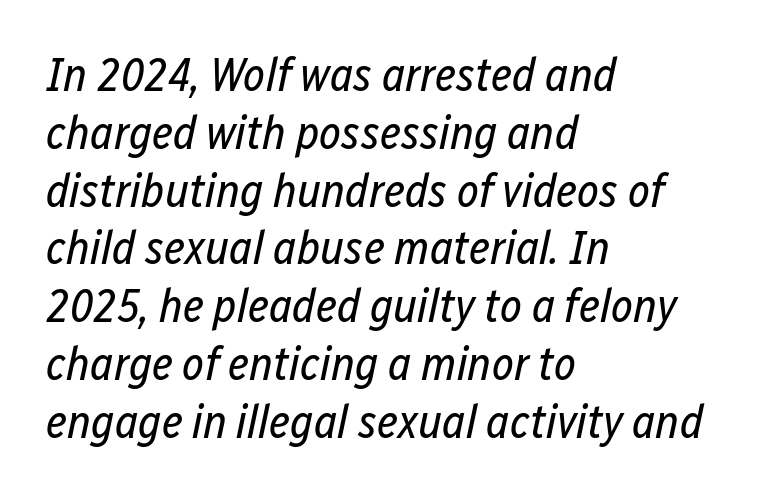
The image shows 47 px regular-weight, condensed type, italic (leaning right); set left-aligned, line spacing 1.23x, normal letter spacing, not underlined; low stroke contrast and a medium x-height.
